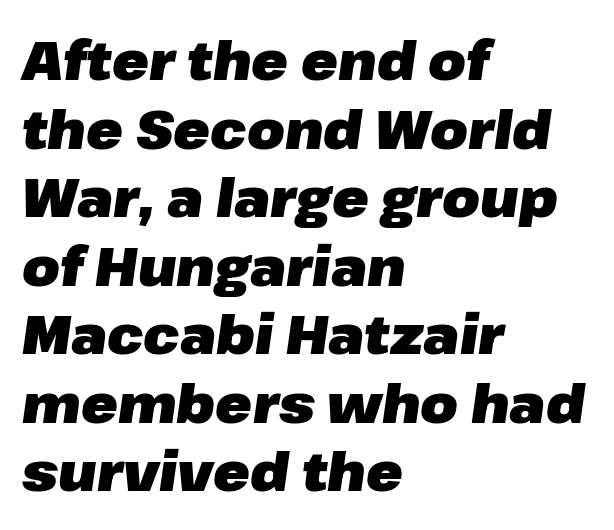
The image shows 54 px heavy type, italic (leaning right); set left-aligned, normal line spacing (1.27x), normal letter spacing, not underlined; low stroke contrast and a medium x-height.
